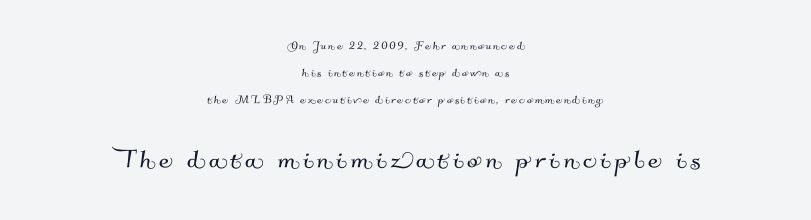
Q: Is the typeface a serif or a sans-serif typeface? A: Sans-serif.
Q: Is the text underlined? A: No.
Q: How is the paragraph aligned? A: Centered.
Q: Is the spacing between lines tight, normal or loose? A: Loose.
Q: Which block of text is set in a larger size, the first (top) or the second (bottom)? A: The second (bottom) one.
Q: Width (condensed, normal, or wide)? A: Normal.
Q: Stroke contrast? A: Medium.
Q: x-height? A: Small.
Q: Monospaced? A: No.
